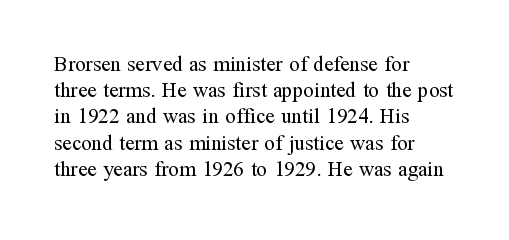
Does extra space separate the letters? No, they use regular spacing. Layout note: lines flush left. The area under the type is left untouched. This reads as an unemphasized weight, regular at the heaviest. This is roman type, the default non-slanted kind. Vertical spacing — default.
